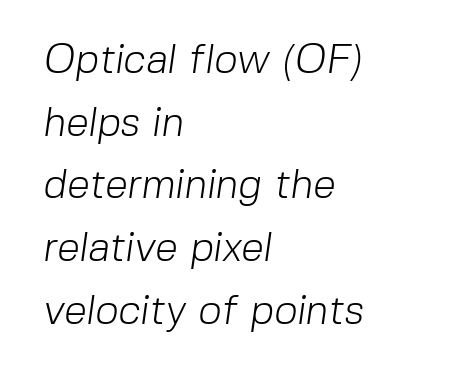
Q: Is the text bold? A: No.
Q: Is the typeface a serif or a sans-serif typeface? A: Sans-serif.
Q: Is the text underlined? A: No.
Q: How is the paragraph aligned? A: Left-aligned.
Q: Is the spacing between letters normal or unusually wide? A: Normal.
Q: Is the spacing between lines tight, normal or loose? A: Normal.
Q: Width (condensed, normal, or wide)? A: Normal.
Q: Stroke contrast? A: Low.
Q: x-height? A: Medium.
Q: Monospaced? A: No.
